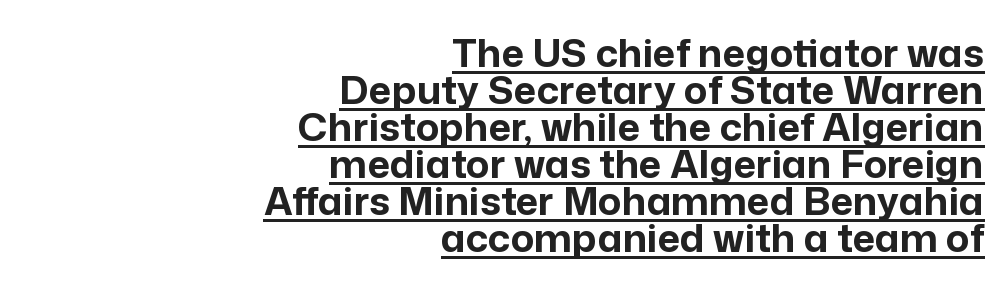
Every stem runs plumb, perpendicular to the baseline. Look at the tracking — it's just the regular setting, nothing added. Note the varied advance widths — an 'i' is clearly narrower than an 'm'. These lines stack with their right ends in a neat column. In terms of weight, the rendering is a true, heavy bold.
